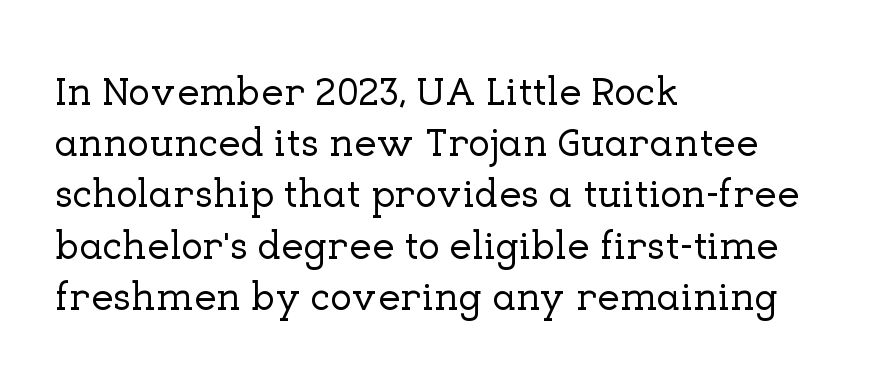
The image shows 40 px serif type, upright; set left-aligned, normal line spacing (1.28x), normal letter spacing, not underlined; low stroke contrast and a medium x-height.
